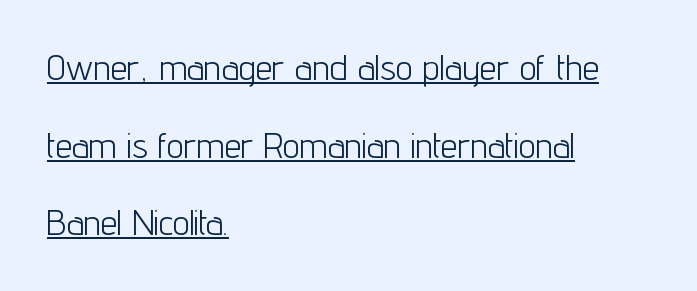
The rendering uses natural spacing where letterforms have individual widths. How would I describe the line gaps? Wide and relaxed. Characters follow at the spacing the type designer built in. Horizontally, the lines are justified to the leading edge only. If you drew a line through each stem, it would be perfectly vertical. The cut favours lightness, reaching ordinary text weight at its darkest.
